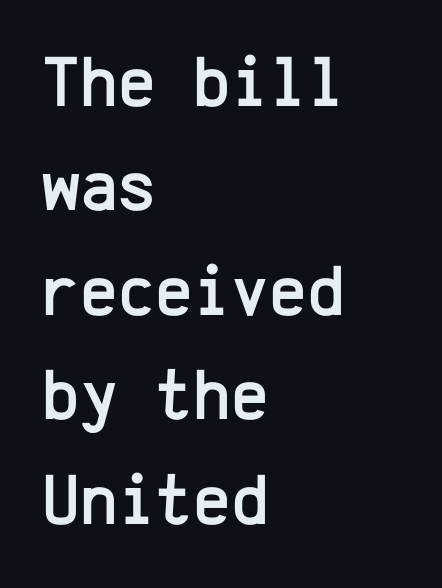
{"serif": "no", "italic": "no", "width": "normal", "stroke_contrast": "low", "x_height": "medium", "monospaced": "yes", "underline": "no", "align": "left", "line_spacing": "normal", "line_spacing_ratio": 1.45, "letter_spacing": "normal", "letter_spacing_em": 0.0, "glyph_px": 72}
